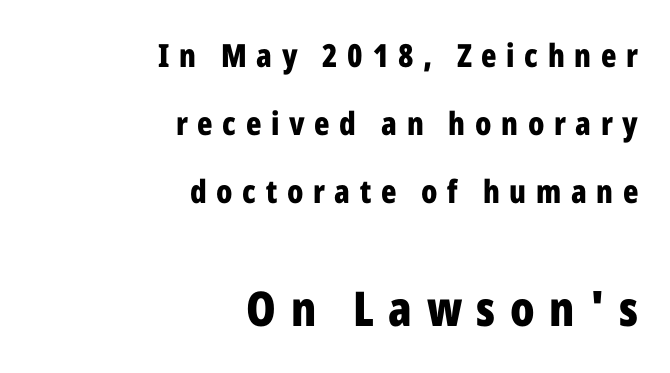
Q: Is the text bold? A: Yes.
Q: Is the text italic (slanted)? A: No, it is upright.
Q: Is the typeface a serif or a sans-serif typeface? A: Sans-serif.
Q: Is the text underlined? A: No.
Q: How is the paragraph aligned? A: Right-aligned.
Q: Is the spacing between letters normal or unusually wide? A: Unusually wide.
Q: Is the spacing between lines tight, normal or loose? A: Loose.
Q: Which block of text is set in a larger size, the first (top) or the second (bottom)? A: The second (bottom) one.
Q: Width (condensed, normal, or wide)? A: Condensed.
Q: Stroke contrast? A: Low.
Q: x-height? A: Medium.
Q: Monospaced? A: No.
